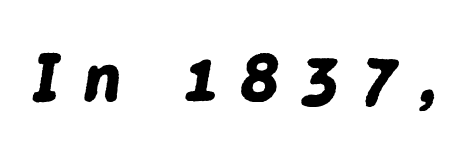
The image shows 69 px bold type, italic (leaning right); set unusually wide letter spacing (+0.35 em), not underlined; low stroke contrast and a medium x-height.
